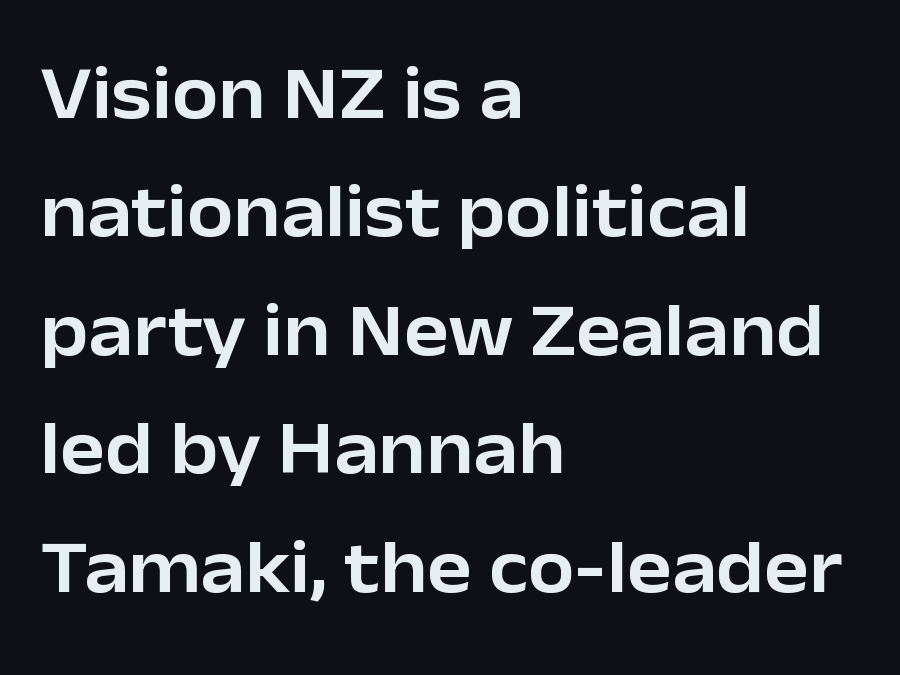
Q: Is the text italic (slanted)? A: No, it is upright.
Q: Is the typeface a serif or a sans-serif typeface? A: Sans-serif.
Q: Is the text underlined? A: No.
Q: How is the paragraph aligned? A: Left-aligned.
Q: Is the spacing between letters normal or unusually wide? A: Normal.
Q: Is the spacing between lines tight, normal or loose? A: Normal.
Q: Width (condensed, normal, or wide)? A: Normal.
Q: Stroke contrast? A: Low.
Q: x-height? A: Medium.
Q: Monospaced? A: No.
